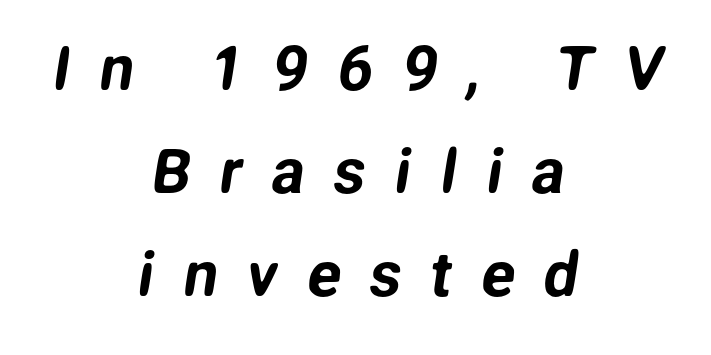
The image shows 62 px sans-serif type; set centered, normal line spacing (1.66x), unusually wide letter spacing (+0.47 em), not underlined; low stroke contrast and a medium x-height.
